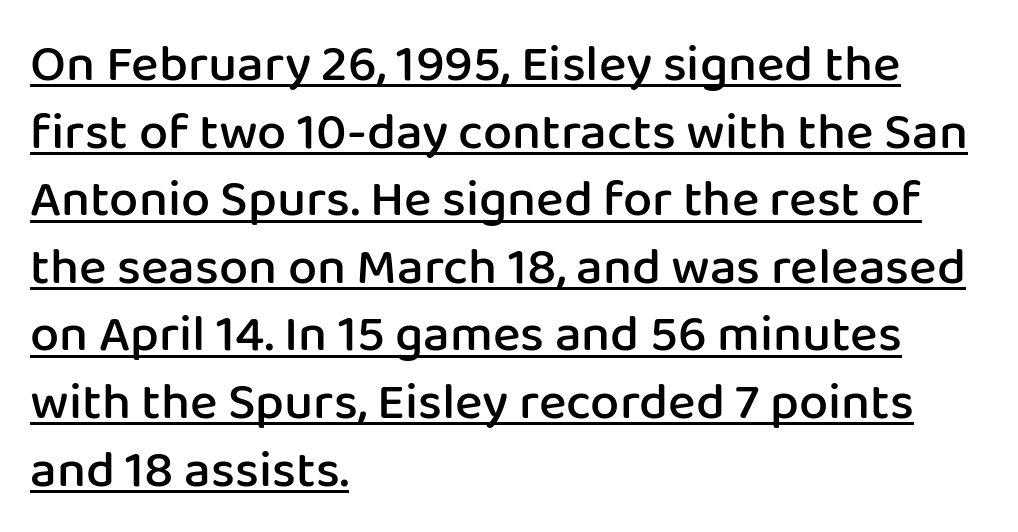
The image shows 52 px semibold sans-serif type, upright; set left-aligned, normal line spacing (1.3x), normal letter spacing, underlined; low stroke contrast and a medium x-height.
